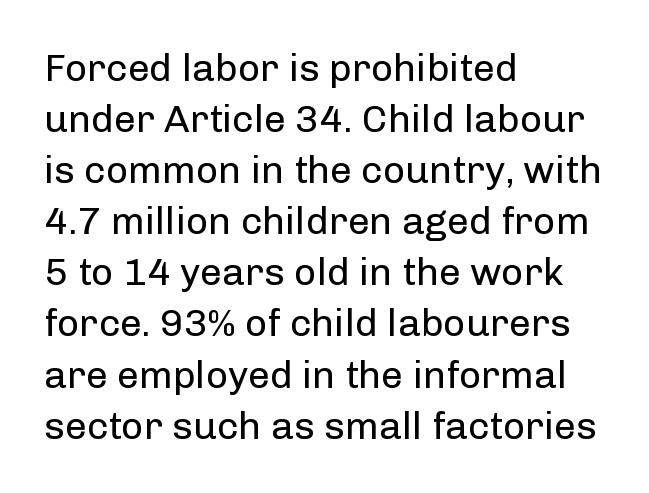
The image shows 39 px regular-weight sans-serif type, upright; set left-aligned, normal line spacing (1.31x), normal letter spacing, not underlined; low stroke contrast and a medium x-height.
